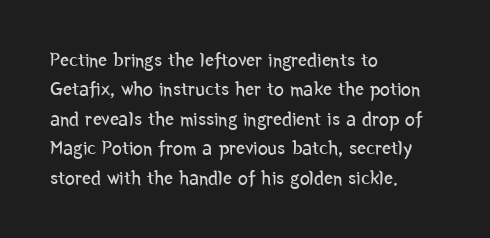
{"italic": "no", "bold": "no", "underline": "no", "align": "left", "line_spacing": "normal", "line_spacing_ratio": 1.47, "letter_spacing": "normal", "letter_spacing_em": 0.0, "glyph_px": 20}
